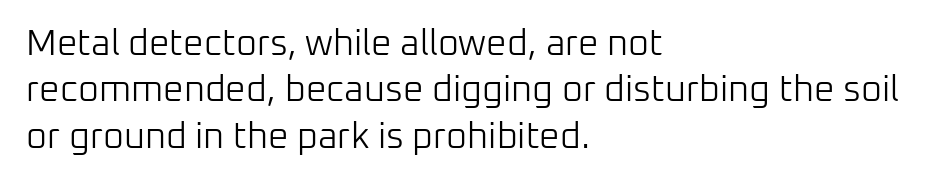
{"serif": "no", "italic": "no", "bold": "no", "weight": "light", "width": "normal", "stroke_contrast": "low", "x_height": "medium", "monospaced": "no", "underline": "no", "align": "left", "line_spacing": "normal", "line_spacing_ratio": 1.29, "letter_spacing": "normal", "letter_spacing_em": 0.0, "glyph_px": 36}
